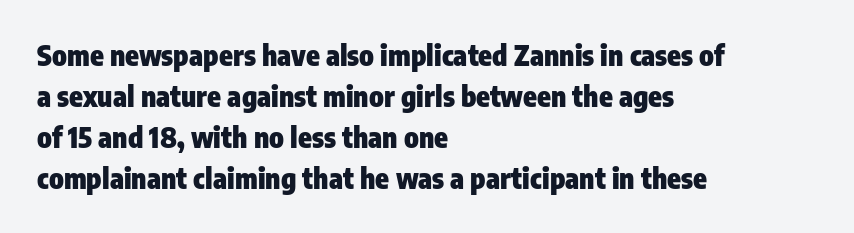
This sample has the flowing, uneven cadence of proportional lettering. The typesetting leans heavy: a genuine bold. Each row of text sits above clean, open space. No italicization has been applied; the sample stays upright.
